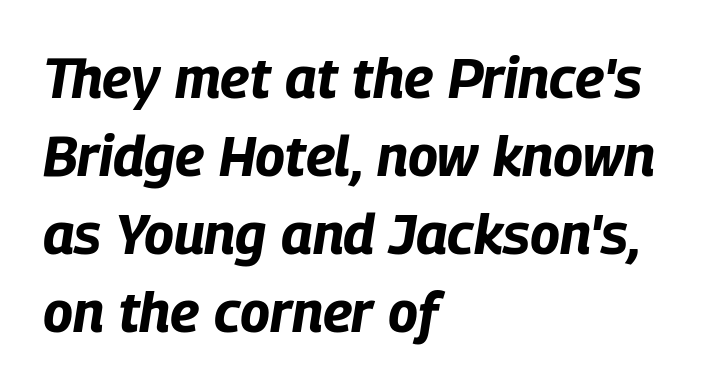
Q: Is the text bold? A: Yes.
Q: Is the text italic (slanted)? A: Yes, it leans right by about 9 degrees.
Q: Is the text underlined? A: No.
Q: How is the paragraph aligned? A: Left-aligned.
Q: Is the spacing between letters normal or unusually wide? A: Normal.
Q: Is the spacing between lines tight, normal or loose? A: Normal.
Q: Width (condensed, normal, or wide)? A: Condensed.
Q: Stroke contrast? A: Low.
Q: x-height? A: Large.
Q: Monospaced? A: No.
